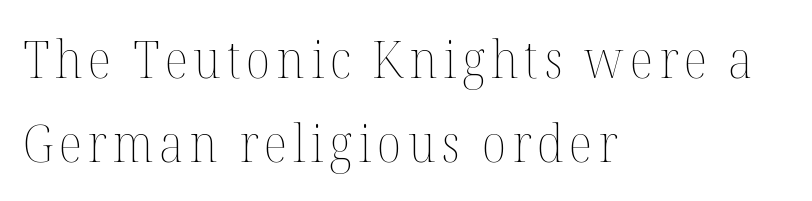
Q: Is the text bold? A: No.
Q: Is the text italic (slanted)? A: No, it is upright.
Q: Is the text underlined? A: No.
Q: How is the paragraph aligned? A: Left-aligned.
Q: Is the spacing between lines tight, normal or loose? A: Normal.
Q: Width (condensed, normal, or wide)? A: Normal.
Q: Stroke contrast? A: Medium.
Q: x-height? A: Medium.
Q: Monospaced? A: No.
